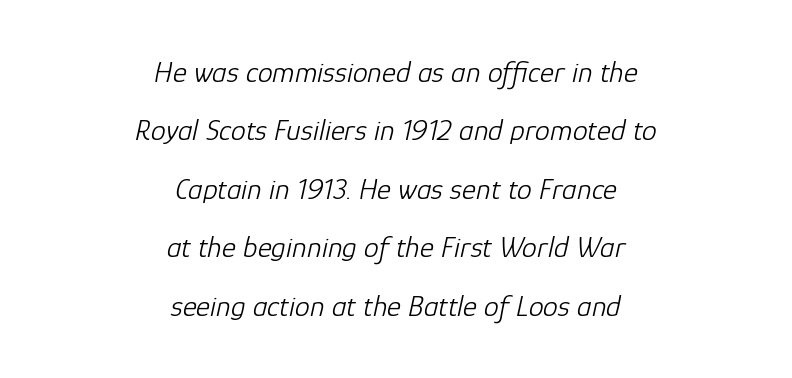
The image shows 30 px light type, italic (leaning right); set centered, loose line spacing (1.95x), normal letter spacing, not underlined; low stroke contrast and a medium x-height.
